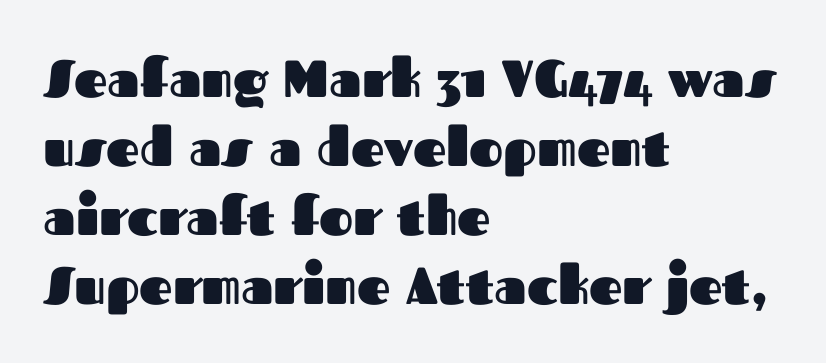
{"serif": "no", "italic": "no", "bold": "yes", "weight": "heavy", "width": "normal", "stroke_contrast": "medium", "x_height": "medium", "monospaced": "no", "underline": "no", "align": "left", "line_spacing": "normal", "line_spacing_ratio": 1.33, "letter_spacing": "normal", "letter_spacing_em": 0.0, "glyph_px": 52}
